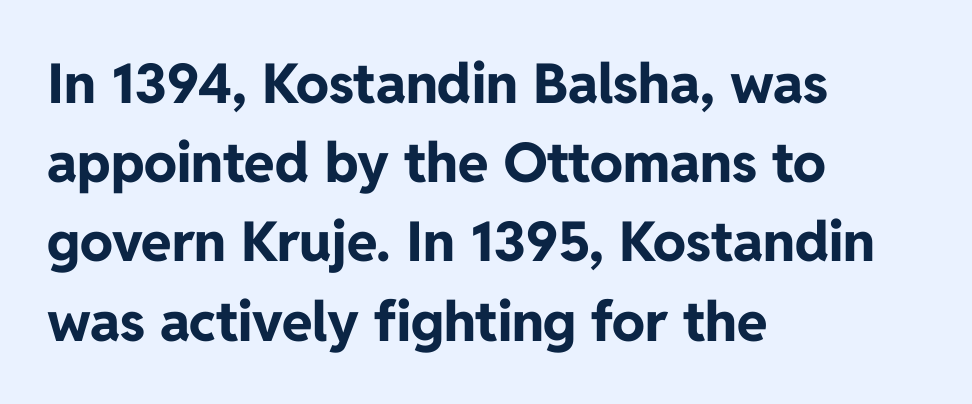
The image shows 55 px bold sans-serif type, upright; set left-aligned, normal line spacing (1.44x), normal letter spacing, not underlined; low stroke contrast and a medium x-height.
